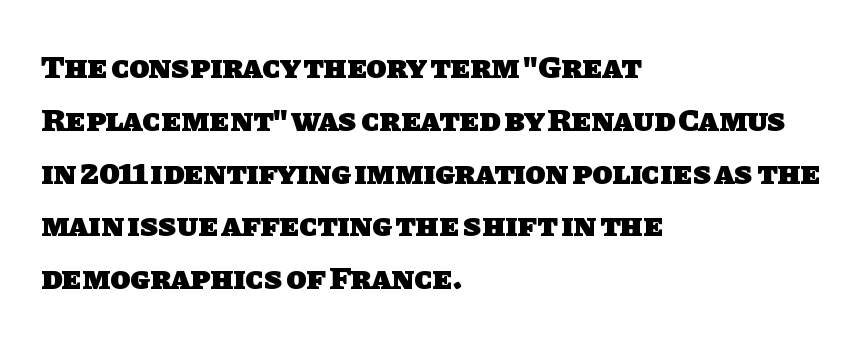
{"serif": "no", "bold": "yes", "weight": "heavy", "width": "normal", "stroke_contrast": "low", "x_height": "large", "monospaced": "no", "underline": "no", "align": "left", "line_spacing": "normal", "line_spacing_ratio": 1.6, "letter_spacing": "normal", "letter_spacing_em": 0.0, "glyph_px": 33}
